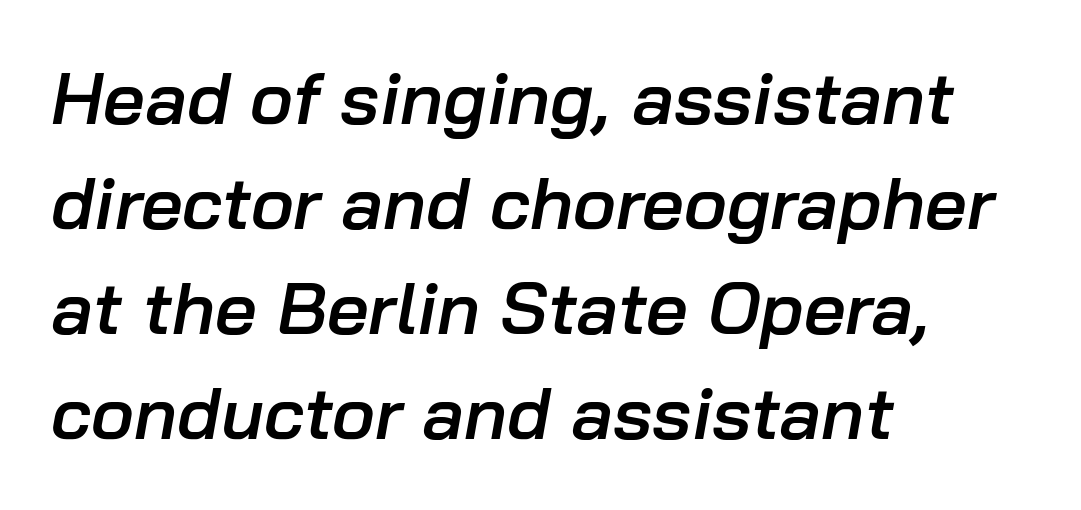
Descender tails drop into unmarked territory. Here the designer chose a conventional face with non-uniform glyph widths. These lines were composed using italics. Students, this is semibold: more ink than regular, less than bold.
